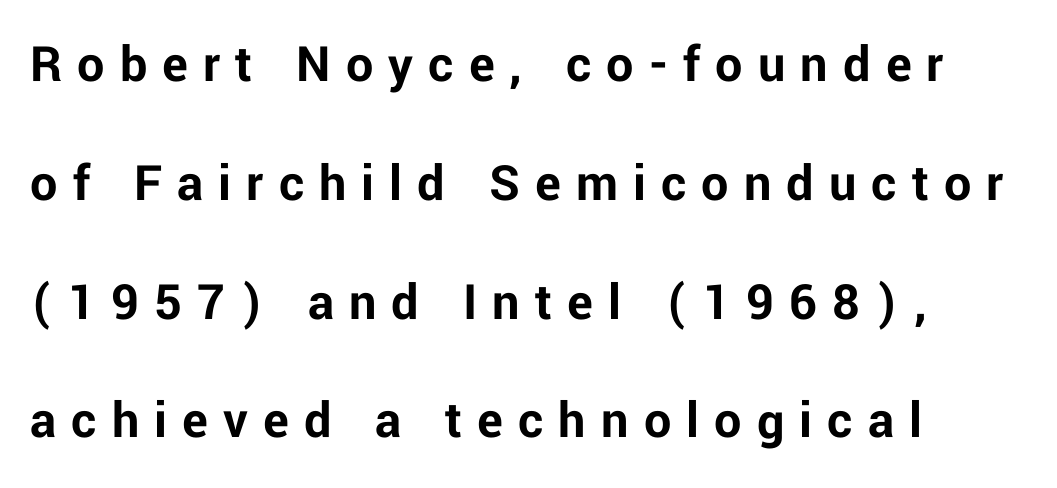
Q: Is the text bold? A: Yes.
Q: Is the text italic (slanted)? A: No, it is upright.
Q: Is the typeface a serif or a sans-serif typeface? A: Sans-serif.
Q: Is the text underlined? A: No.
Q: How is the paragraph aligned? A: Left-aligned.
Q: Is the spacing between letters normal or unusually wide? A: Unusually wide.
Q: Is the spacing between lines tight, normal or loose? A: Loose.
Q: Width (condensed, normal, or wide)? A: Normal.
Q: Stroke contrast? A: Low.
Q: x-height? A: Medium.
Q: Monospaced? A: No.
